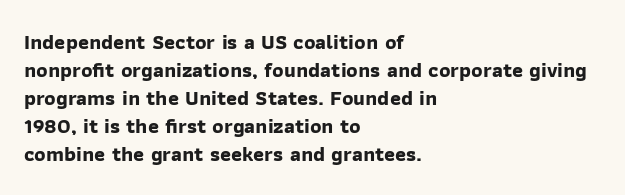
The image shows 21 px bold type; set left-aligned, normal line spacing (1.33x), normal letter spacing, not underlined.
